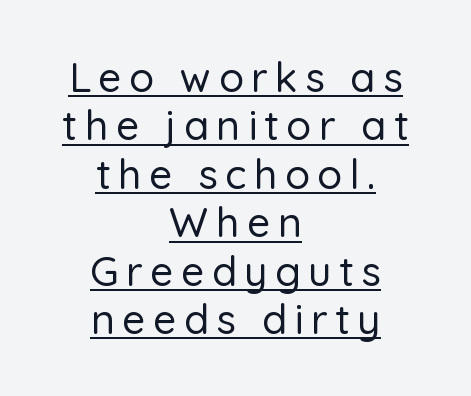
{"serif": "no", "italic": "no", "width": "normal", "stroke_contrast": "low", "x_height": "medium", "monospaced": "no", "underline": "yes", "align": "center", "line_spacing_ratio": 1.18, "glyph_px": 41}
